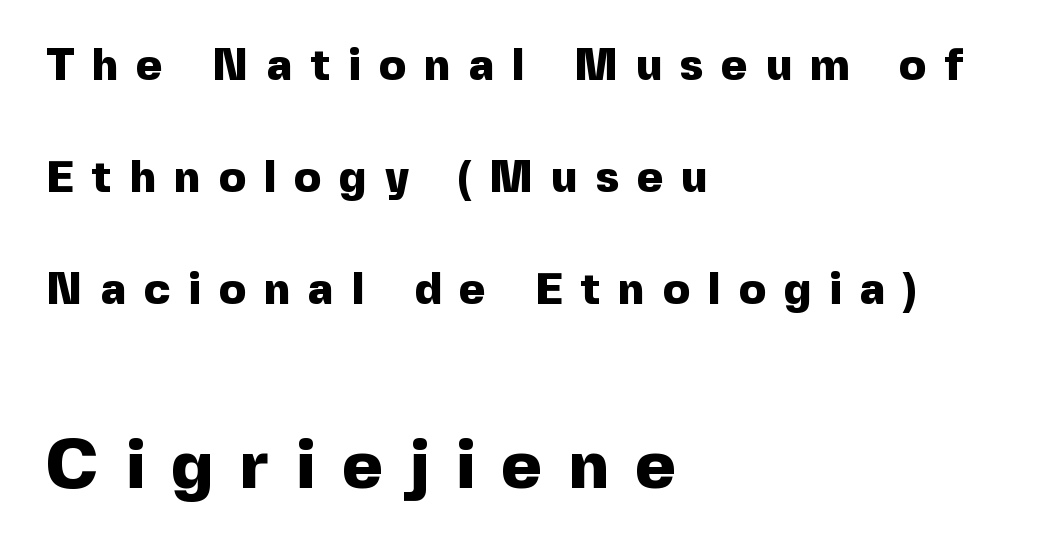
The image shows 68 px heavy sans-serif type, upright; set left-aligned, loose line spacing (2.49x), unusually wide letter spacing (+0.4 em), not underlined; the second (bottom) block is 1.51x larger; a medium x-height.
